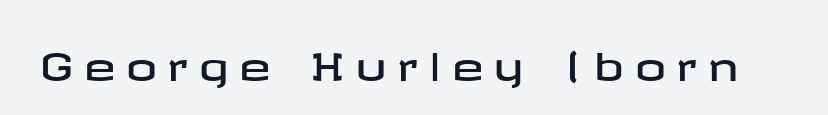
The image shows 38 px wide sans-serif type, upright; set unusually wide letter spacing (+0.29 em), not underlined; low stroke contrast and a medium x-height.
